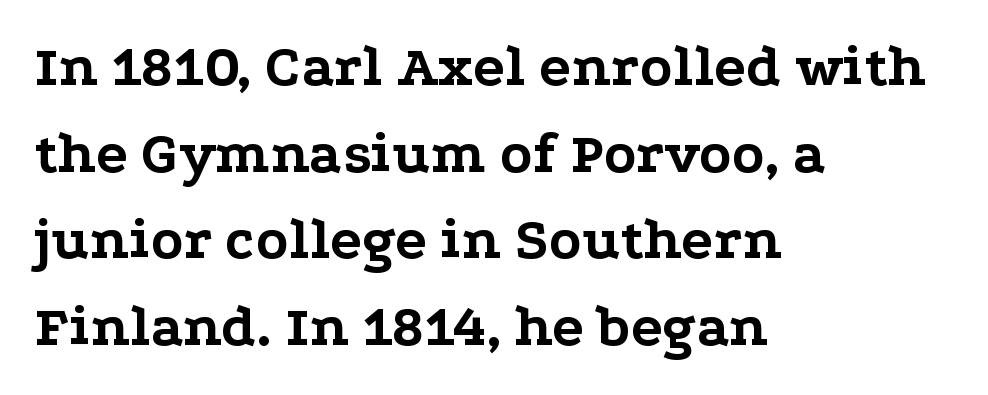
The image shows 59 px bold, wide serif type, upright; set left-aligned, normal line spacing (1.47x), normal letter spacing, not underlined; low stroke contrast and a medium x-height.
